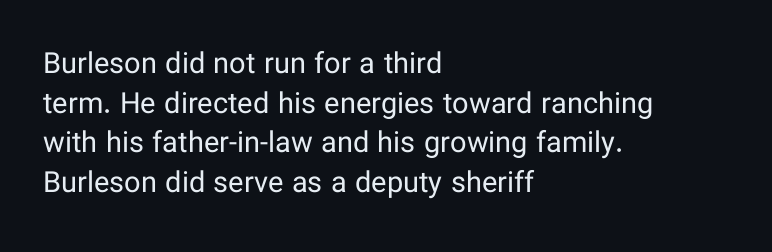
{"serif": "no", "italic": "no", "bold": "no", "weight": "regular", "width": "normal", "stroke_contrast": "low", "x_height": "medium", "monospaced": "no", "underline": "no", "align": "left", "line_spacing": "normal", "line_spacing_ratio": 1.37, "letter_spacing": "normal", "letter_spacing_em": 0.0, "glyph_px": 29}
